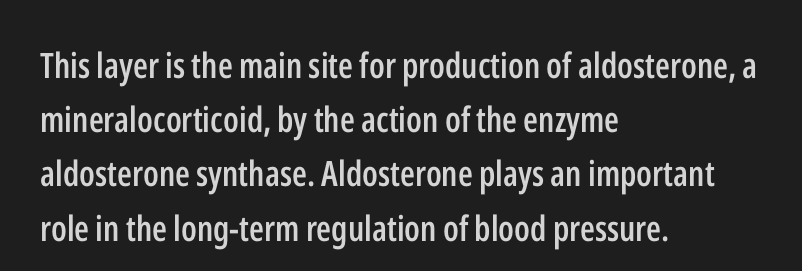
The image shows 35 px semibold, condensed sans-serif type, upright; set left-aligned, normal line spacing (1.55x), normal letter spacing, not underlined; low stroke contrast and a medium x-height.
